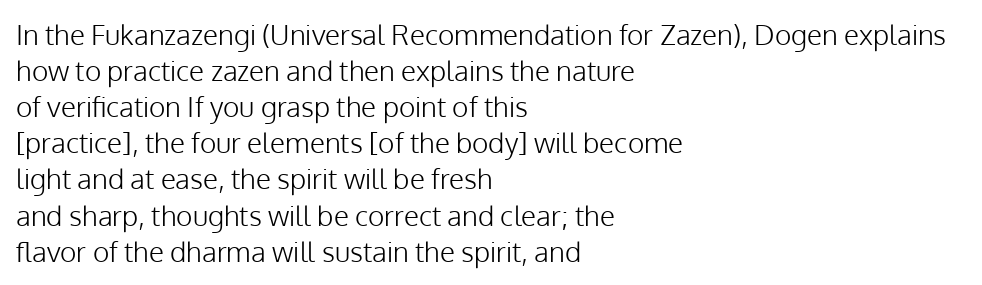
{"serif": "no", "italic": "no", "bold": "no", "weight": "light", "width": "normal", "stroke_contrast": "low", "x_height": "medium", "monospaced": "no", "underline": "no", "align": "left", "line_spacing": "normal", "line_spacing_ratio": 1.29, "letter_spacing": "normal", "letter_spacing_em": 0.0, "glyph_px": 28}
